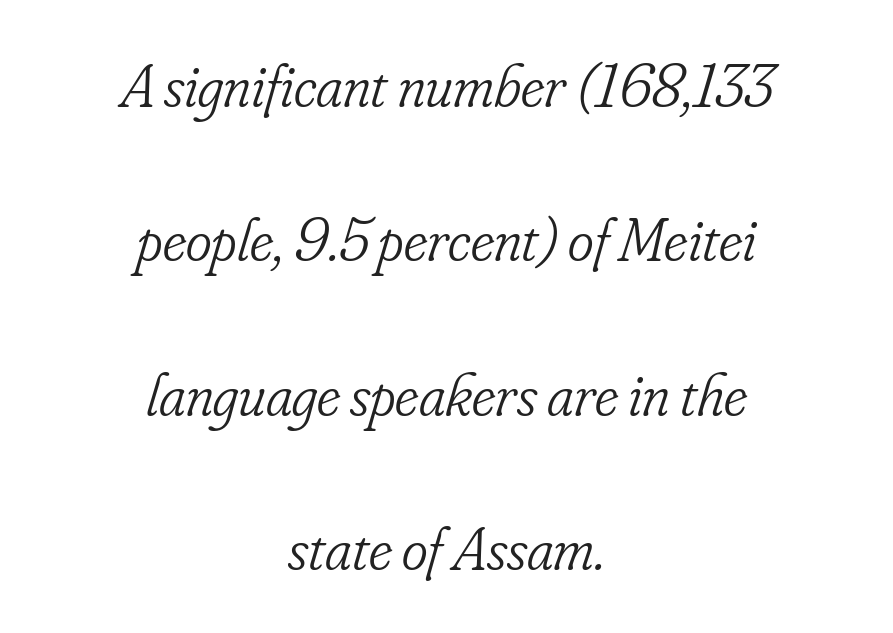
The image shows 62 px light, condensed serif type, italic (leaning right); set centered, loose line spacing (2.49x), normal letter spacing, not underlined; low stroke contrast and a small x-height.
